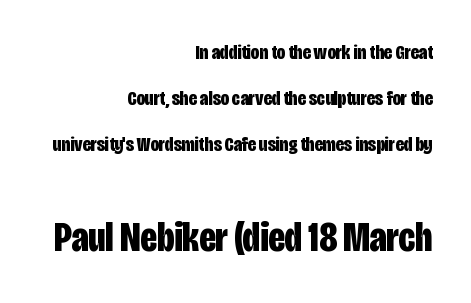
In terms of posture, this sample is upright. Bigger letters appear in the bottom chunk; the top chunk is reduced. The line texture is even and compact thanks to regular tracking. Do the characters align in a grid? No, the font is proportional.
